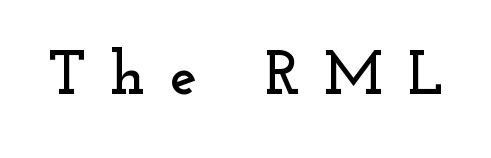
The image shows 61 px wide serif type, upright; set unusually wide letter spacing (+0.4 em), not underlined; low stroke contrast and a small x-height.
